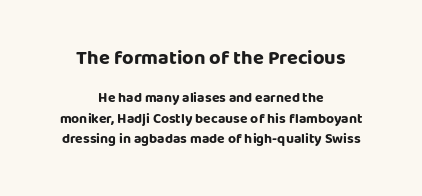
Q: Is the text bold? A: Yes.
Q: Is the text italic (slanted)? A: No, it is upright.
Q: Is the text underlined? A: No.
Q: How is the paragraph aligned? A: Centered.
Q: Is the spacing between letters normal or unusually wide? A: Normal.
Q: Is the spacing between lines tight, normal or loose? A: Normal.
Q: Which block of text is set in a larger size, the first (top) or the second (bottom)? A: The first (top) one.
